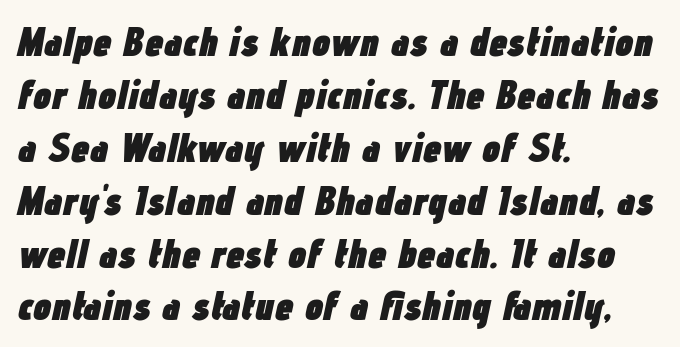
The image shows 41 px heavy, condensed type, italic (leaning right); set left-aligned, normal line spacing (1.29x), normal letter spacing, not underlined; low stroke contrast and a medium x-height.
